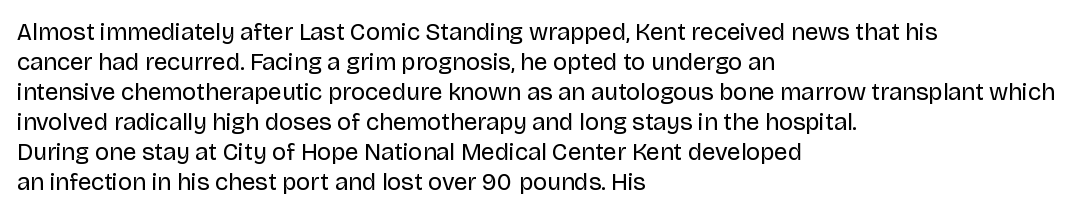
Honestly, there is no underline to notice here at all. The font's upright variant was chosen for this text. Horizontally, the lines are justified to the leading edge only. Bold? No — there's no thickening of the strokes.
